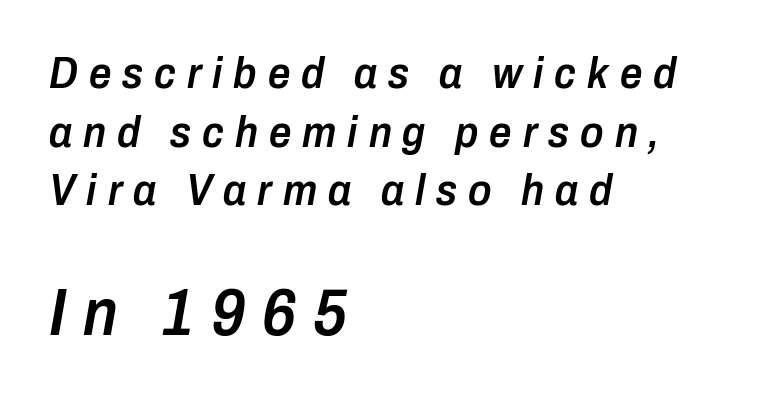
Q: Is the text bold? A: Semi-bold.
Q: Is the text italic (slanted)? A: Yes, it leans right by about 10 degrees.
Q: Is the text underlined? A: No.
Q: How is the paragraph aligned? A: Left-aligned.
Q: Is the spacing between letters normal or unusually wide? A: Unusually wide.
Q: Is the spacing between lines tight, normal or loose? A: Normal.
Q: Which block of text is set in a larger size, the first (top) or the second (bottom)? A: The second (bottom) one.
Q: Width (condensed, normal, or wide)? A: Condensed.
Q: Stroke contrast? A: Low.
Q: x-height? A: Medium.
Q: Monospaced? A: No.
